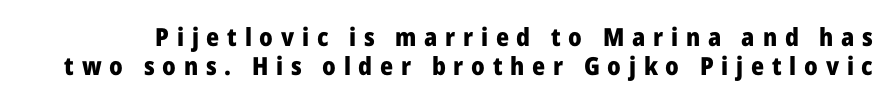
Q: Is the text bold? A: Yes.
Q: Is the text italic (slanted)? A: No, it is upright.
Q: Is the text underlined? A: No.
Q: Is the spacing between letters normal or unusually wide? A: Unusually wide.
